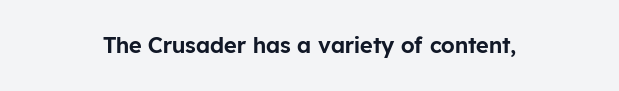
Q: Is the text italic (slanted)? A: No, it is upright.
Q: Is the text underlined? A: No.
Q: How is the paragraph aligned? A: Centered.
Q: Is the spacing between letters normal or unusually wide? A: Normal.
